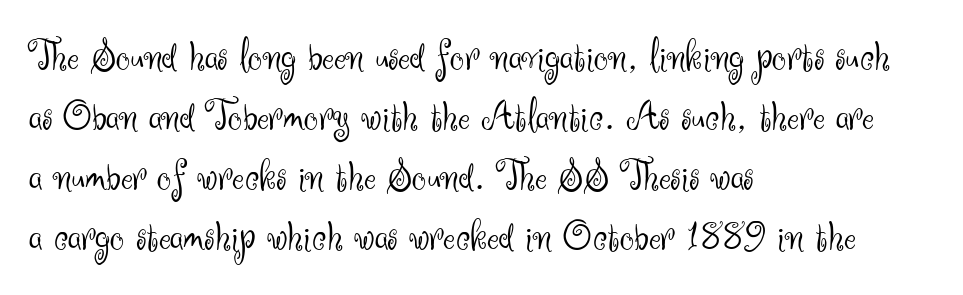
The image shows 45 px light sans-serif type, upright; set left-aligned, normal line spacing (1.33x), normal letter spacing, not underlined; medium stroke contrast and a small x-height.
